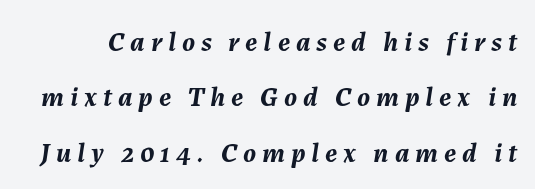
The image shows 28 px semibold type, italic (leaning right); set loose line spacing (1.98x), unusually wide letter spacing (+0.21 em), not underlined; medium stroke contrast and a medium x-height.
